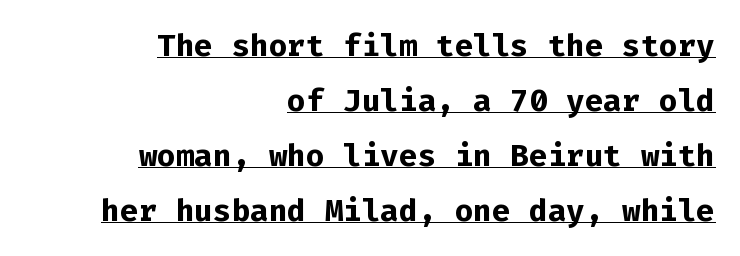
The image shows 31 px bold sans-serif type, upright, monospaced; set right-aligned, line spacing 1.77x, normal letter spacing, underlined; low stroke contrast and a medium x-height.
